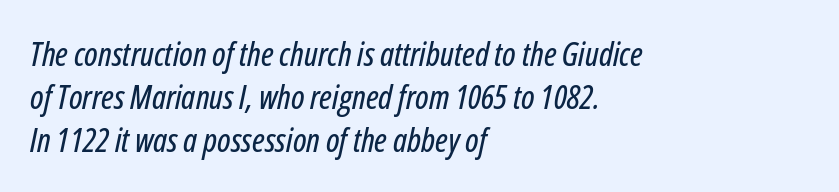
The image shows 33 px condensed type, italic (leaning right); set left-aligned, normal line spacing (1.3x), normal letter spacing, not underlined; low stroke contrast and a medium x-height.
